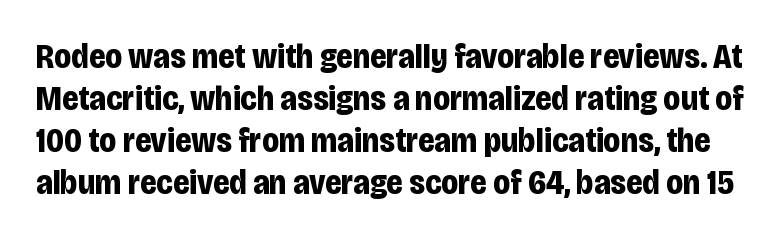
The image shows 34 px bold, condensed sans-serif type, upright; set line spacing 1.24x, normal letter spacing, not underlined; low stroke contrast and a large x-height.
